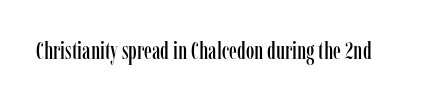
{"italic": "no", "underline": "no", "letter_spacing": "normal", "letter_spacing_em": 0.0, "glyph_px": 24}
